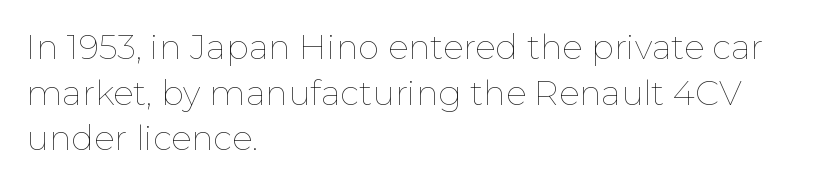
Q: Is the text bold? A: No.
Q: Is the text italic (slanted)? A: No, it is upright.
Q: Is the text underlined? A: No.
Q: How is the paragraph aligned? A: Left-aligned.
Q: Is the spacing between letters normal or unusually wide? A: Normal.
Q: Is the spacing between lines tight, normal or loose? A: Normal.
Q: Width (condensed, normal, or wide)? A: Normal.
Q: Stroke contrast? A: Low.
Q: x-height? A: Medium.
Q: Monospaced? A: No.
